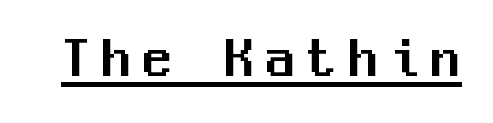
The image shows 58 px sans-serif type, upright, monospaced; set unusually wide letter spacing (+0.21 em), underlined; medium stroke contrast and a medium x-height.
